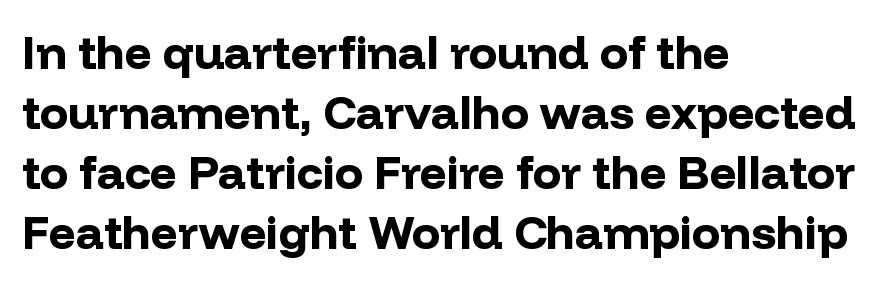
{"serif": "no", "italic": "no", "bold": "yes", "weight": "bold", "width": "normal", "stroke_contrast": "low", "x_height": "medium", "monospaced": "no", "underline": "no", "align": "left", "line_spacing": "normal", "line_spacing_ratio": 1.28, "letter_spacing": "normal", "letter_spacing_em": 0.0, "glyph_px": 47}
